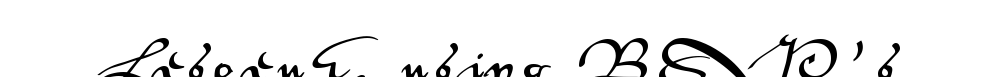
Q: Is the text italic (slanted)? A: Yes.
Q: Is the typeface a serif or a sans-serif typeface? A: Sans-serif.
Q: Is the text underlined? A: No.
Q: Is the spacing between letters normal or unusually wide? A: Unusually wide.
Q: Width (condensed, normal, or wide)? A: Wide.
Q: Stroke contrast? A: Medium.
Q: x-height? A: Small.
Q: Monospaced? A: No.
